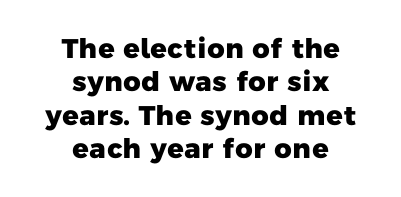
{"bold": "yes", "underline": "no", "align": "center", "line_spacing_ratio": 1.24, "letter_spacing": "normal", "letter_spacing_em": 0.0, "glyph_px": 27}
